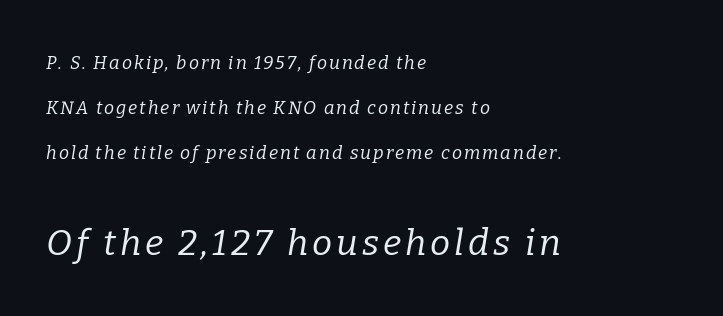
Q: Is the text bold? A: No.
Q: Is the text italic (slanted)? A: Yes, it leans right by about 9 degrees.
Q: Is the typeface a serif or a sans-serif typeface? A: Serif.
Q: Is the text underlined? A: No.
Q: How is the paragraph aligned? A: Left-aligned.
Q: Is the spacing between lines tight, normal or loose? A: Loose.
Q: Which block of text is set in a larger size, the first (top) or the second (bottom)? A: The second (bottom) one.
Q: Width (condensed, normal, or wide)? A: Normal.
Q: Stroke contrast? A: Low.
Q: x-height? A: Medium.
Q: Monospaced? A: No.
